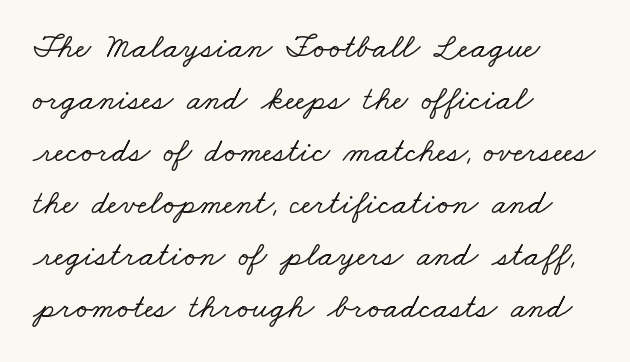
The image shows 34 px wide serif type; set left-aligned, normal line spacing (1.53x), normal letter spacing, not underlined; low stroke contrast and a small x-height.
